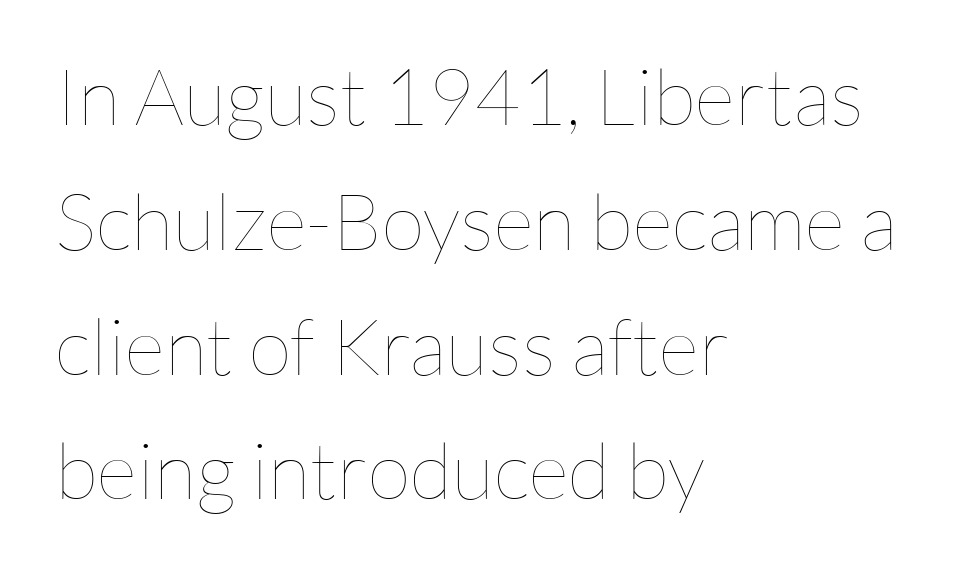
The image shows 79 px thin type, upright; set left-aligned, normal line spacing (1.58x), normal letter spacing, not underlined; low stroke contrast and a medium x-height.
